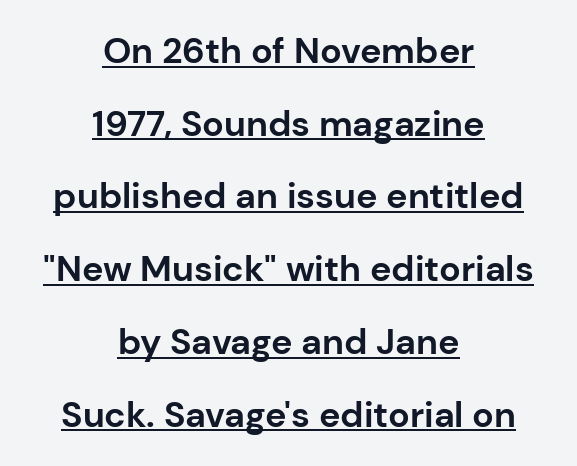
Q: Is the text bold? A: Yes.
Q: Is the text italic (slanted)? A: No, it is upright.
Q: Is the typeface a serif or a sans-serif typeface? A: Sans-serif.
Q: Is the text underlined? A: Yes.
Q: How is the paragraph aligned? A: Centered.
Q: Is the spacing between letters normal or unusually wide? A: Normal.
Q: Is the spacing between lines tight, normal or loose? A: Loose.
Q: Width (condensed, normal, or wide)? A: Normal.
Q: Stroke contrast? A: Low.
Q: x-height? A: Medium.
Q: Monospaced? A: No.
